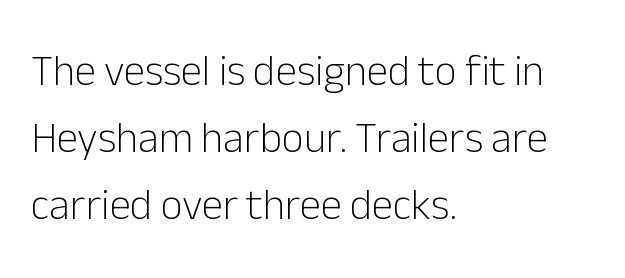
Q: Is the text bold? A: No.
Q: Is the text italic (slanted)? A: No, it is upright.
Q: Is the typeface a serif or a sans-serif typeface? A: Sans-serif.
Q: Is the text underlined? A: No.
Q: How is the paragraph aligned? A: Left-aligned.
Q: Is the spacing between letters normal or unusually wide? A: Normal.
Q: Is the spacing between lines tight, normal or loose? A: Normal.
Q: Width (condensed, normal, or wide)? A: Normal.
Q: Stroke contrast? A: Low.
Q: x-height? A: Medium.
Q: Monospaced? A: No.
